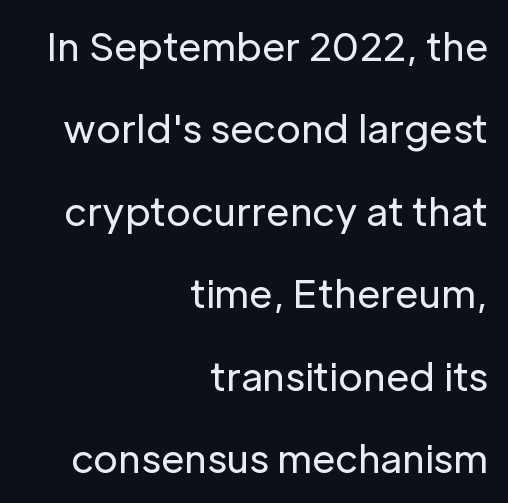
Q: Is the text bold? A: No.
Q: Is the text italic (slanted)? A: No, it is upright.
Q: Is the typeface a serif or a sans-serif typeface? A: Sans-serif.
Q: Is the text underlined? A: No.
Q: How is the paragraph aligned? A: Right-aligned.
Q: Is the spacing between letters normal or unusually wide? A: Normal.
Q: Is the spacing between lines tight, normal or loose? A: Loose.
Q: Width (condensed, normal, or wide)? A: Normal.
Q: Stroke contrast? A: Low.
Q: x-height? A: Medium.
Q: Monospaced? A: No.
